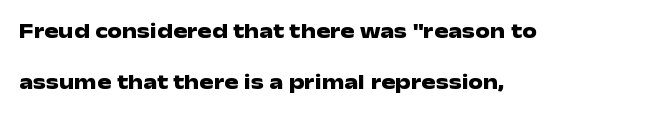
The image shows 21 px bold type, upright; set left-aligned, loose line spacing (2.45x), normal letter spacing, not underlined.
